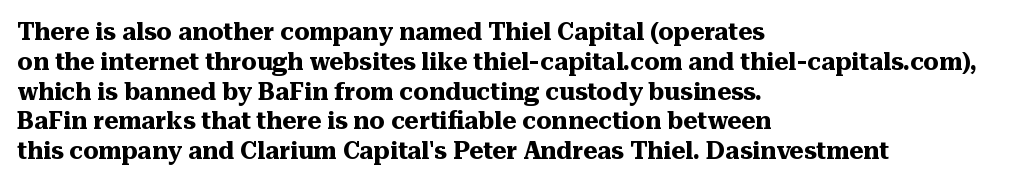
Q: Is the text bold? A: Yes.
Q: Is the text italic (slanted)? A: No, it is upright.
Q: Is the text underlined? A: No.
Q: How is the paragraph aligned? A: Left-aligned.
Q: Is the spacing between letters normal or unusually wide? A: Normal.
